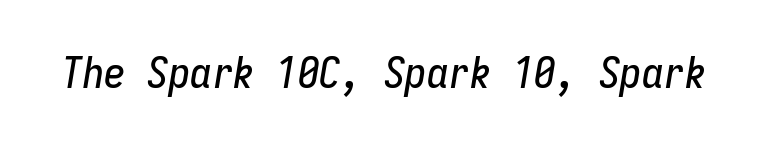
{"italic": "yes", "lean": "right", "slant_degrees": 9, "width": "condensed", "stroke_contrast": "low", "x_height": "medium", "monospaced": "yes", "underline": "no", "letter_spacing": "normal", "letter_spacing_em": 0.0, "glyph_px": 43}
